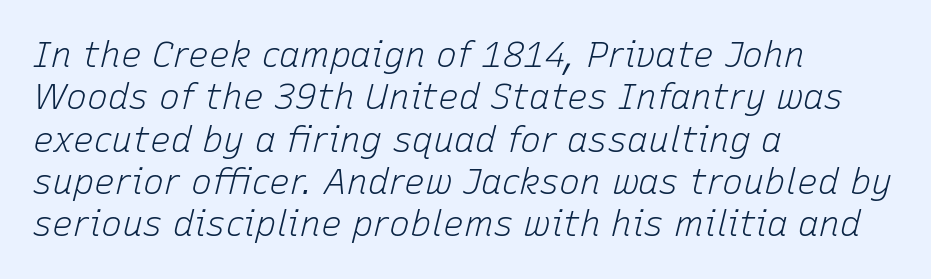
Q: Is the text bold? A: No.
Q: Is the text italic (slanted)? A: Yes, it leans right by about 15 degrees.
Q: Is the text underlined? A: No.
Q: How is the paragraph aligned? A: Left-aligned.
Q: Is the spacing between letters normal or unusually wide? A: Normal.
Q: Width (condensed, normal, or wide)? A: Normal.
Q: Stroke contrast? A: Low.
Q: x-height? A: Medium.
Q: Monospaced? A: No.
